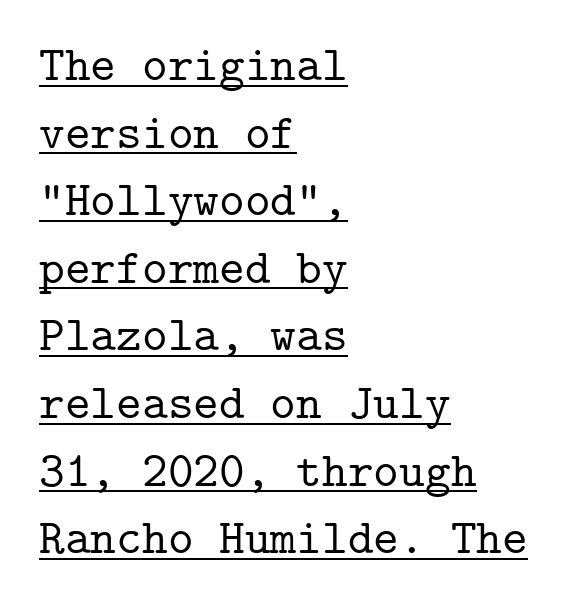
Evenly set lines give the paragraph a standard silhouette. Do the characters align in a grid? Yes, the font is monospaced. Honestly, the underline is the first thing you notice here. Check where the strokes stop: tiny serifs finish them off. Rendered with straight, roman letterforms. The passage shown has conventional tracking throughout.
